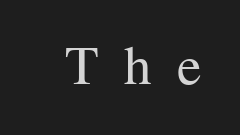
The image shows 55 px regular-weight serif type, upright; set unusually wide letter spacing (+0.46 em), not underlined; medium stroke contrast and a medium x-height.
